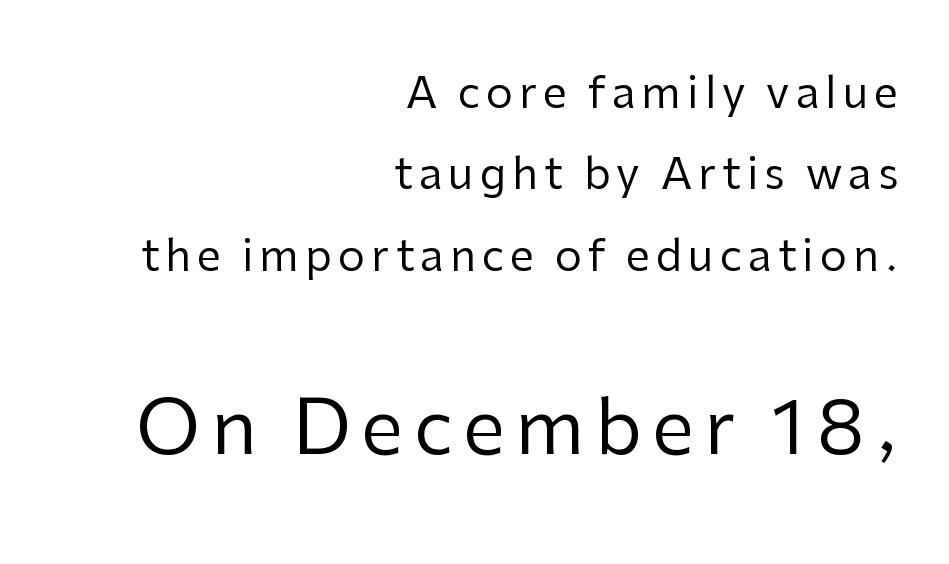
{"serif": "no", "italic": "no", "bold": "no", "weight": "regular", "width": "normal", "stroke_contrast": "low", "x_height": "medium", "monospaced": "no", "underline": "no", "align": "right", "line_spacing_ratio": 1.89, "larger_block": "second", "size_ratio": 1.74, "glyph_px": 75}
